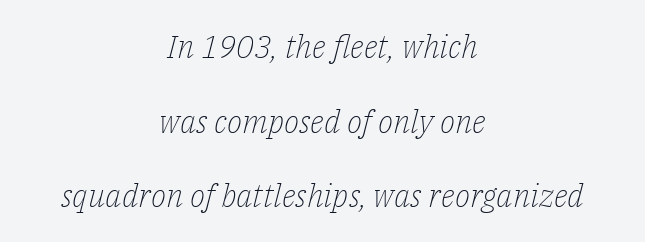
{"serif": "yes", "italic": "yes", "lean": "right", "slant_degrees": 14, "bold": "no", "weight": "light", "width": "normal", "stroke_contrast": "low", "x_height": "medium", "monospaced": "no", "underline": "no", "align": "center", "line_spacing": "loose", "line_spacing_ratio": 2.33, "letter_spacing": "normal", "letter_spacing_em": 0.0, "glyph_px": 32}
